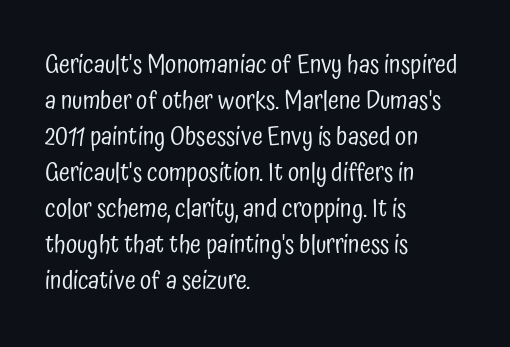
Q: Is the text bold? A: No.
Q: Is the text italic (slanted)? A: No, it is upright.
Q: Is the text underlined? A: No.
Q: How is the paragraph aligned? A: Left-aligned.
Q: Is the spacing between letters normal or unusually wide? A: Normal.
Q: Is the spacing between lines tight, normal or loose? A: Normal.
